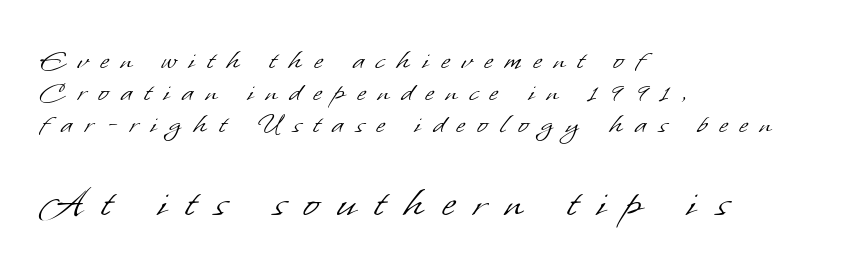
{"serif": "no", "bold": "no", "weight": "light", "width": "normal", "stroke_contrast": "low", "x_height": "small", "monospaced": "no", "underline": "no", "align": "left", "line_spacing": "tight", "line_spacing_ratio": 1.03, "letter_spacing": "wide", "letter_spacing_em": 0.4, "larger_block": "second", "size_ratio": 1.52, "glyph_px": 47}
